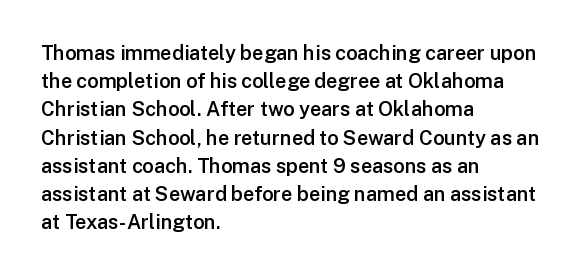
Q: Is the text bold? A: Semi-bold.
Q: Is the text italic (slanted)? A: No, it is upright.
Q: Is the text underlined? A: No.
Q: How is the paragraph aligned? A: Left-aligned.
Q: Is the spacing between letters normal or unusually wide? A: Normal.
Q: Is the spacing between lines tight, normal or loose? A: Normal.
